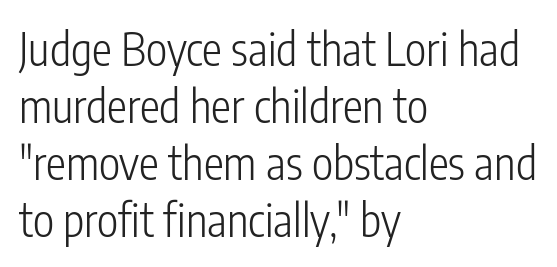
Q: Is the text bold? A: No.
Q: Is the text italic (slanted)? A: No, it is upright.
Q: Is the typeface a serif or a sans-serif typeface? A: Sans-serif.
Q: Is the text underlined? A: No.
Q: How is the paragraph aligned? A: Left-aligned.
Q: Is the spacing between letters normal or unusually wide? A: Normal.
Q: Is the spacing between lines tight, normal or loose? A: Normal.
Q: Width (condensed, normal, or wide)? A: Condensed.
Q: Stroke contrast? A: Low.
Q: x-height? A: Medium.
Q: Monospaced? A: No.
